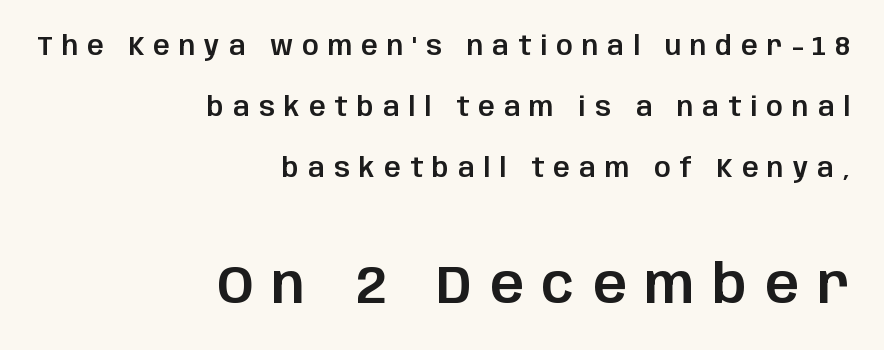
The lines are spread far apart with generous leading. In terms of posture, this sample is upright. The gap between lines stays unmarked. Teacher's note: observe the even right margin — that is flush-right alignment. The passage shown has open, widely tracked lettering throughout. Grotesque or geometric, the face here clearly has no serifs.
